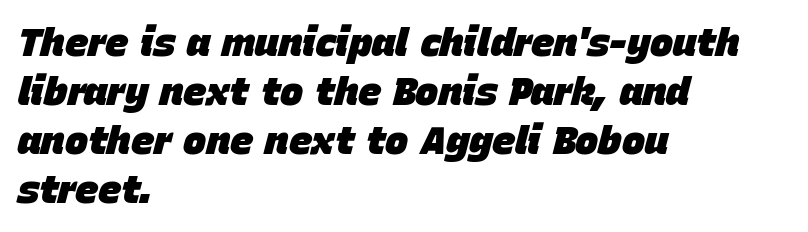
Q: Is the text bold? A: Yes.
Q: Is the text italic (slanted)? A: Yes, it leans right by about 15 degrees.
Q: Is the text underlined? A: No.
Q: How is the paragraph aligned? A: Left-aligned.
Q: Is the spacing between letters normal or unusually wide? A: Normal.
Q: Is the spacing between lines tight, normal or loose? A: Normal.
Q: Width (condensed, normal, or wide)? A: Normal.
Q: Stroke contrast? A: Low.
Q: x-height? A: Large.
Q: Monospaced? A: No.
